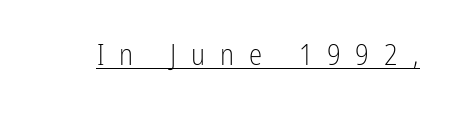
The image shows 30 px light, condensed sans-serif type, upright; set unusually wide letter spacing (+0.49 em), underlined; low stroke contrast and a medium x-height.
